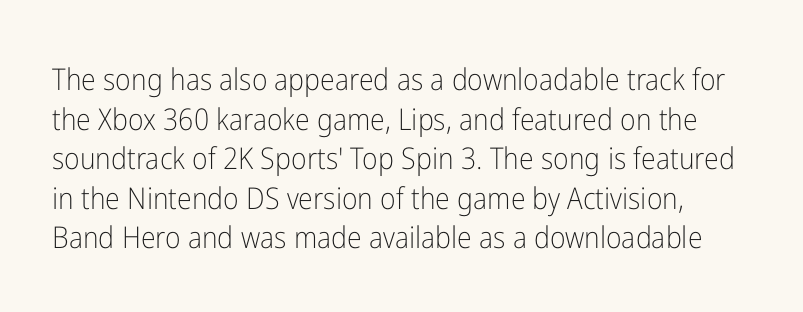
The image shows 30 px light, condensed sans-serif type, upright; set normal line spacing (1.32x), normal letter spacing, not underlined; low stroke contrast and a medium x-height.
